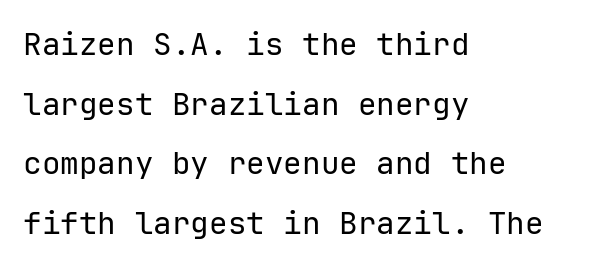
This sample uses plain, unmodified letter spacing. Teacher's note: observe the even left margin — that is flush-left alignment. Typographically, this falls in the sans-serif category. The type sits square on the baseline with zero lean. No extra ink here — the face is not bold. The rendering uses typewriter-style spacing with identical character cells.
